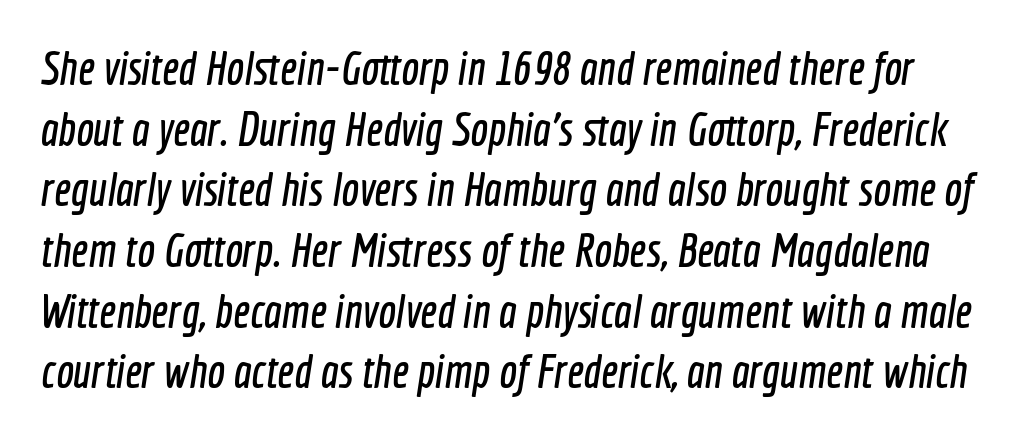
{"serif": "no", "width": "condensed", "x_height": "medium", "monospaced": "no", "underline": "no", "line_spacing": "normal", "line_spacing_ratio": 1.29, "letter_spacing": "normal", "letter_spacing_em": 0.0, "glyph_px": 47}
